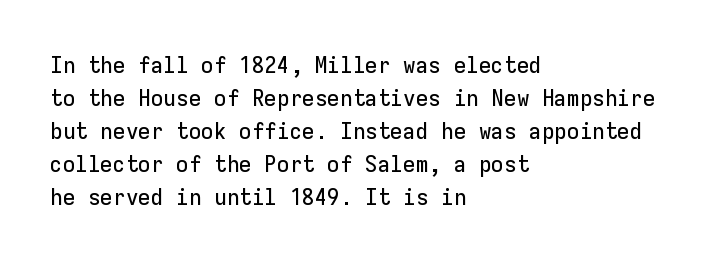
The image shows 23 px text type, upright; set left-aligned, normal line spacing (1.43x), normal letter spacing, not underlined.
